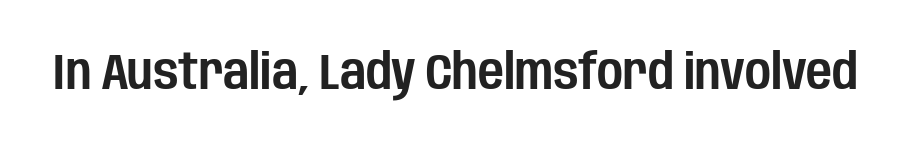
{"serif": "no", "italic": "no", "width": "condensed", "stroke_contrast": "low", "x_height": "large", "monospaced": "no", "underline": "no", "letter_spacing": "normal", "letter_spacing_em": 0.0, "glyph_px": 50}
